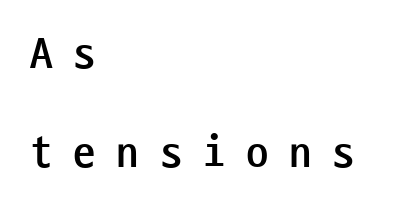
The image shows 45 px semibold, condensed sans-serif type, upright, monospaced; set left-aligned, loose line spacing (2.19x), unusually wide letter spacing (+0.46 em), not underlined; low stroke contrast and a medium x-height.
